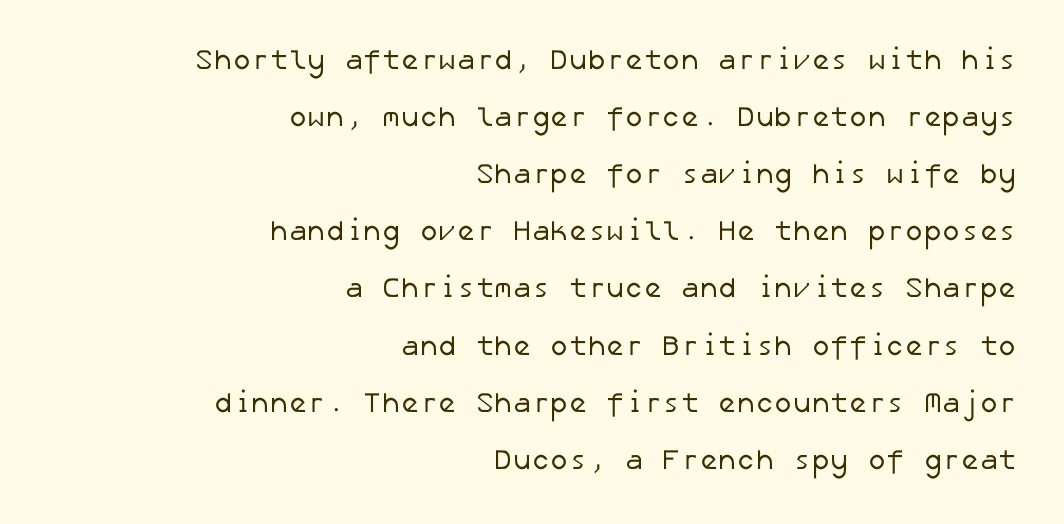
Honestly, the letter spacing is just normal — you wouldn't notice it. The specimen omits any rule beneath the text block's lines. The strokes are not fattened; the text isn't bold. Is the block centered? No — it sits flush against the right margin. A typesetter would call this leading open, well beyond the default. In terms of letterform style, serifs are entirely absent.
